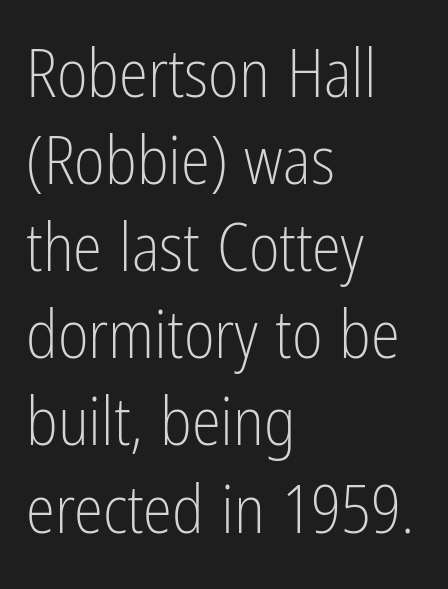
{"serif": "no", "italic": "no", "bold": "no", "weight": "light", "width": "condensed", "stroke_contrast": "low", "x_height": "medium", "monospaced": "no", "underline": "no", "align": "left", "line_spacing": "normal", "line_spacing_ratio": 1.32, "letter_spacing": "normal", "letter_spacing_em": 0.0, "glyph_px": 66}
